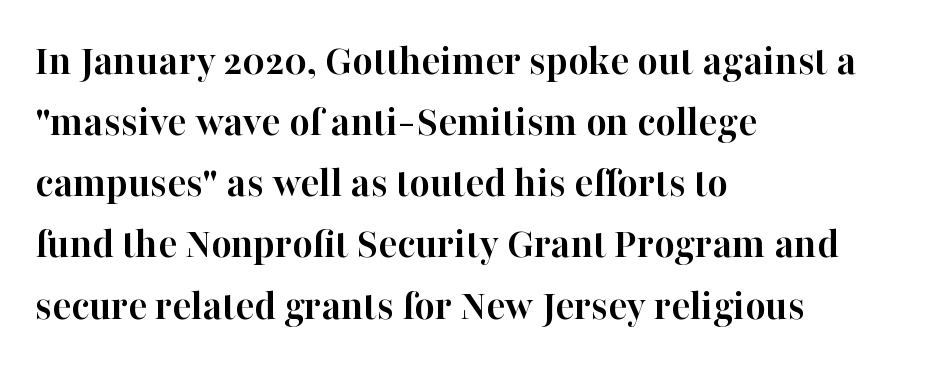
Spacing verdict: proportional, widths tailored to each character. Vertically, the passage feels balanced, rows spaced as you'd expect. The compositor pushed each line to the left boundary. Emphasis by weight is at full strength: bold. Ascenders rise straight up at ninety degrees.
